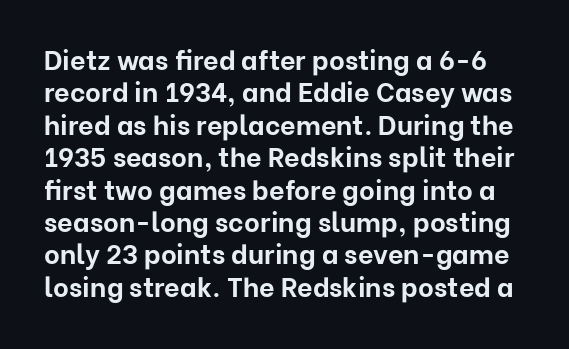
{"italic": "no", "bold": "yes", "underline": "no", "line_spacing_ratio": 1.2, "letter_spacing": "normal", "letter_spacing_em": 0.0, "glyph_px": 27}
